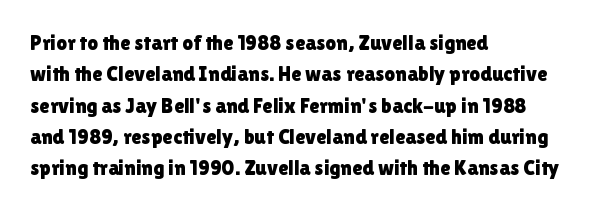
Q: Is the text italic (slanted)? A: No, it is upright.
Q: Is the text underlined? A: No.
Q: How is the paragraph aligned? A: Left-aligned.
Q: Is the spacing between letters normal or unusually wide? A: Normal.
Q: Is the spacing between lines tight, normal or loose? A: Normal.
